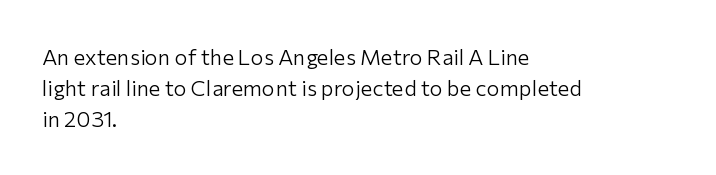
Q: Is the text bold? A: No.
Q: Is the text italic (slanted)? A: No, it is upright.
Q: Is the text underlined? A: No.
Q: How is the paragraph aligned? A: Left-aligned.
Q: Is the spacing between letters normal or unusually wide? A: Normal.
Q: Is the spacing between lines tight, normal or loose? A: Normal.
